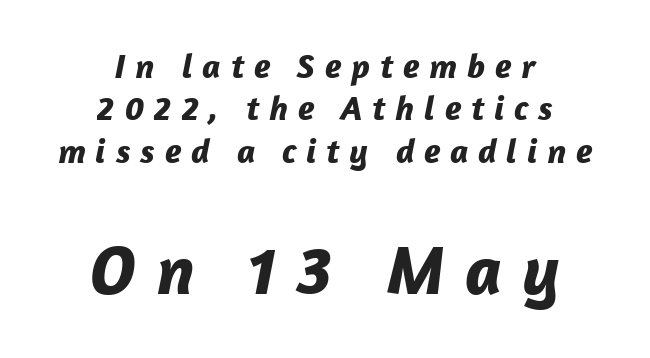
Q: Is the text bold? A: Yes.
Q: Is the text italic (slanted)? A: Yes, it leans right by about 12 degrees.
Q: Is the text underlined? A: No.
Q: How is the paragraph aligned? A: Centered.
Q: Is the spacing between letters normal or unusually wide? A: Unusually wide.
Q: Which block of text is set in a larger size, the first (top) or the second (bottom)? A: The second (bottom) one.
Q: Width (condensed, normal, or wide)? A: Normal.
Q: Stroke contrast? A: Low.
Q: x-height? A: Medium.
Q: Monospaced? A: No.
